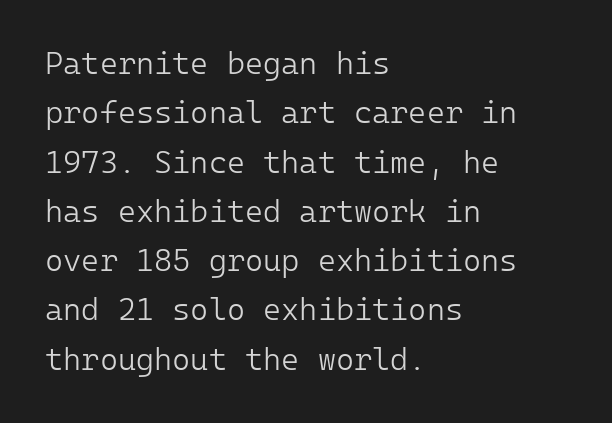
{"serif": "no", "italic": "no", "bold": "no", "weight": "light", "width": "normal", "stroke_contrast": "low", "x_height": "medium", "underline": "no", "align": "left", "line_spacing": "normal", "line_spacing_ratio": 1.59, "letter_spacing": "normal", "letter_spacing_em": 0.0, "glyph_px": 31}
